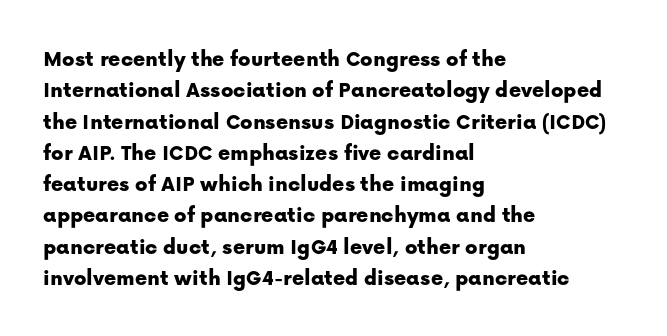
Q: Is the text italic (slanted)? A: No, it is upright.
Q: Is the text underlined? A: No.
Q: How is the paragraph aligned? A: Left-aligned.
Q: Is the spacing between letters normal or unusually wide? A: Normal.
Q: Is the spacing between lines tight, normal or loose? A: Normal.
